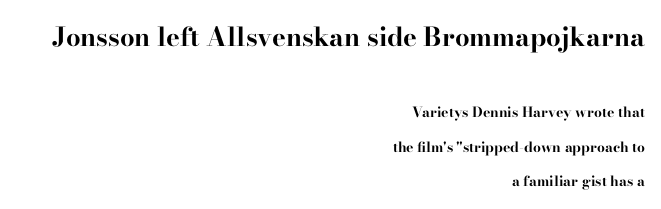
Q: Is the text bold? A: Yes.
Q: Is the text italic (slanted)? A: No, it is upright.
Q: Is the text underlined? A: No.
Q: How is the paragraph aligned? A: Right-aligned.
Q: Is the spacing between letters normal or unusually wide? A: Normal.
Q: Is the spacing between lines tight, normal or loose? A: Loose.
Q: Which block of text is set in a larger size, the first (top) or the second (bottom)? A: The first (top) one.
